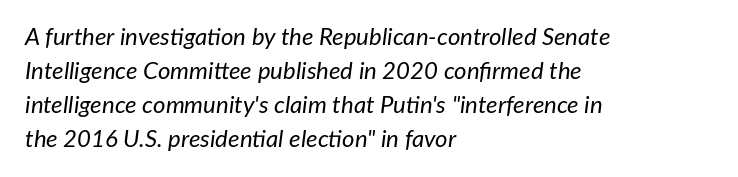
{"italic": "yes", "lean": "right", "slant_degrees": 7, "bold": "no", "underline": "no", "align": "left", "line_spacing": "normal", "line_spacing_ratio": 1.41, "letter_spacing": "normal", "letter_spacing_em": 0.0, "glyph_px": 24}
